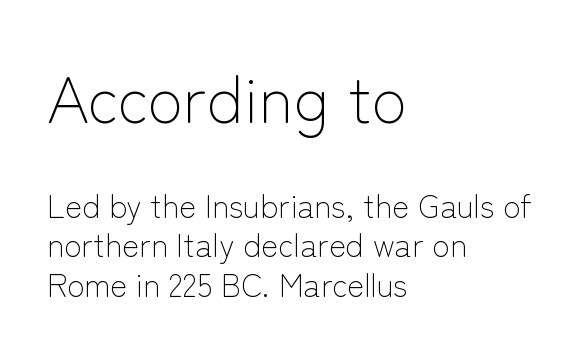
{"serif": "no", "italic": "no", "bold": "no", "weight": "light", "width": "normal", "stroke_contrast": "low", "x_height": "medium", "monospaced": "no", "underline": "no", "align": "left", "line_spacing_ratio": 1.24, "letter_spacing": "normal", "letter_spacing_em": 0.0, "larger_block": "first", "size_ratio": 2.03, "glyph_px": 65}
